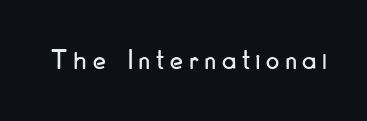
Q: Is the text italic (slanted)? A: No, it is upright.
Q: Is the typeface a serif or a sans-serif typeface? A: Sans-serif.
Q: Is the text underlined? A: No.
Q: Is the spacing between letters normal or unusually wide? A: Unusually wide.
Q: Width (condensed, normal, or wide)? A: Condensed.
Q: Stroke contrast? A: Low.
Q: x-height? A: Small.
Q: Monospaced? A: No.
